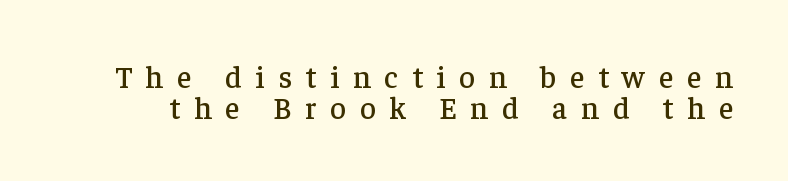
A typesetter would mark this as roman, not italic. The tracking jumps out immediately: characters are airy and widely separated. Plain, unruled lines of type. Do the characters align in a grid? No, the font is proportional. Yep, those are serifs on the letters.
